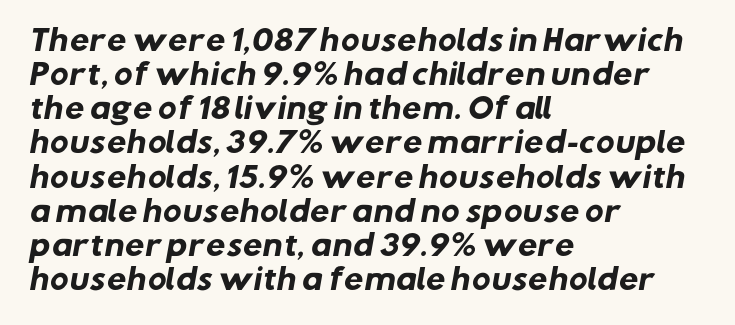
Q: Is the text bold? A: Yes.
Q: Is the typeface a serif or a sans-serif typeface? A: Sans-serif.
Q: Is the text underlined? A: No.
Q: How is the paragraph aligned? A: Left-aligned.
Q: Is the spacing between letters normal or unusually wide? A: Normal.
Q: Width (condensed, normal, or wide)? A: Normal.
Q: Stroke contrast? A: Low.
Q: x-height? A: Medium.
Q: Monospaced? A: No.
